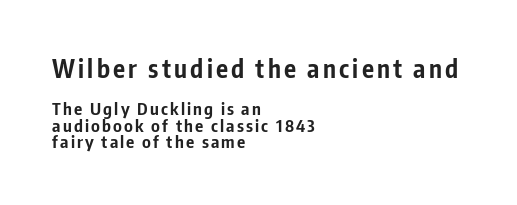
The image shows 25 px bold type, upright; set left-aligned, tight line spacing (0.99x), not underlined; the first (top) block is 1.47x larger.
